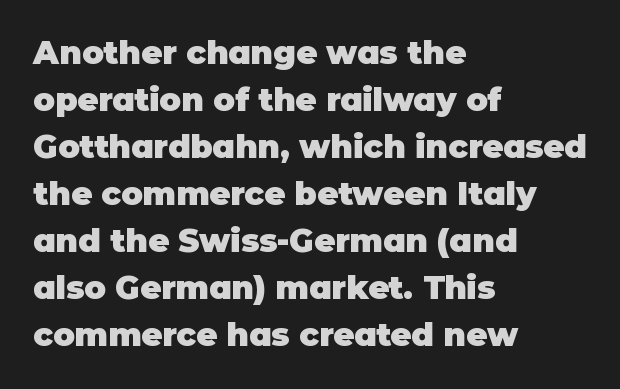
Q: Is the text bold? A: Yes.
Q: Is the text italic (slanted)? A: No, it is upright.
Q: Is the typeface a serif or a sans-serif typeface? A: Sans-serif.
Q: Is the text underlined? A: No.
Q: How is the paragraph aligned? A: Left-aligned.
Q: Is the spacing between letters normal or unusually wide? A: Normal.
Q: Is the spacing between lines tight, normal or loose? A: Normal.
Q: Width (condensed, normal, or wide)? A: Normal.
Q: Stroke contrast? A: Low.
Q: x-height? A: Large.
Q: Monospaced? A: No.
